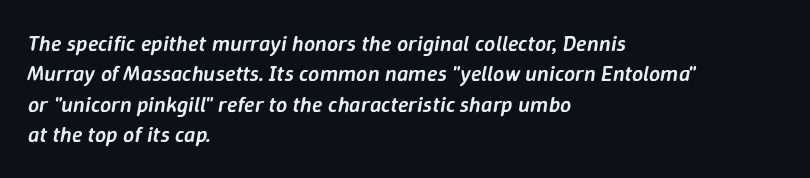
Q: Is the text bold? A: Semi-bold.
Q: Is the text italic (slanted)? A: Yes, it leans right by about 9 degrees.
Q: Is the text underlined? A: No.
Q: How is the paragraph aligned? A: Left-aligned.
Q: Is the spacing between letters normal or unusually wide? A: Normal.
Q: Is the spacing between lines tight, normal or loose? A: Normal.
